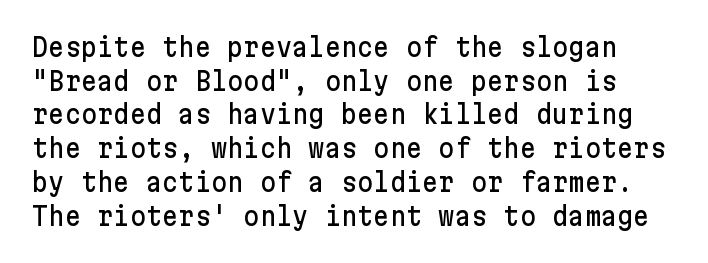
{"italic": "no", "underline": "no", "line_spacing": "normal", "line_spacing_ratio": 1.35, "letter_spacing": "normal", "letter_spacing_em": 0.0, "glyph_px": 25}
